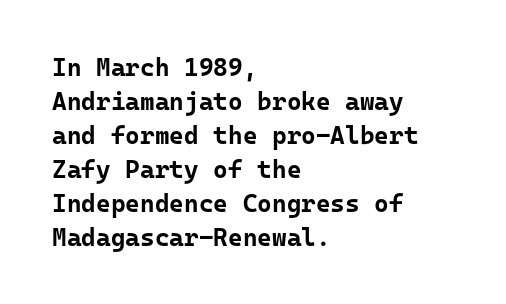
{"italic": "no", "bold": "yes", "underline": "no", "align": "left", "line_spacing": "normal", "line_spacing_ratio": 1.36, "letter_spacing": "normal", "letter_spacing_em": 0.0, "glyph_px": 25}
